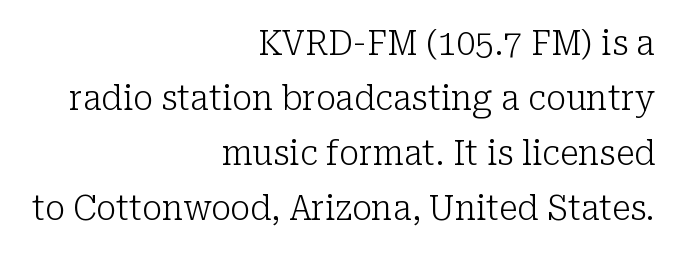
The image shows 34 px light serif type, upright; set right-aligned, normal line spacing (1.62x), normal letter spacing, not underlined; low stroke contrast and a medium x-height.
